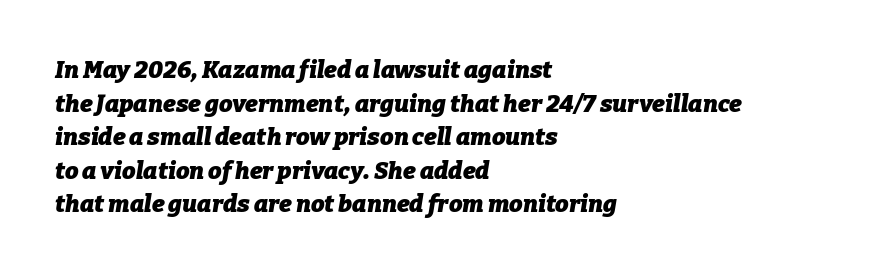
Q: Is the text bold? A: Yes.
Q: Is the text italic (slanted)? A: Yes, it leans right by about 9 degrees.
Q: Is the text underlined? A: No.
Q: How is the paragraph aligned? A: Left-aligned.
Q: Is the spacing between letters normal or unusually wide? A: Normal.
Q: Is the spacing between lines tight, normal or loose? A: Normal.
